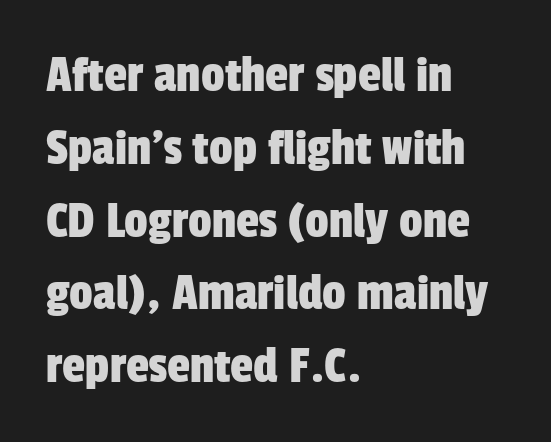
The image shows 52 px condensed sans-serif type; set left-aligned, normal line spacing (1.4x), normal letter spacing, not underlined; low stroke contrast and a medium x-height.
